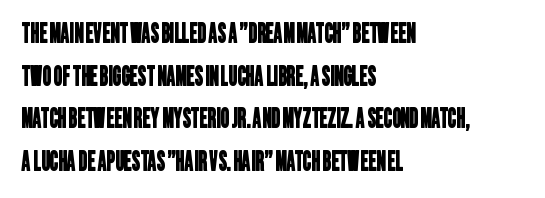
The rendering uses a moderate line-height, typical for paragraphs. Caption: standard tracking, unaltered. Check the space under the baseline: it is left empty. These lines are set flush left with a ragged right edge.
